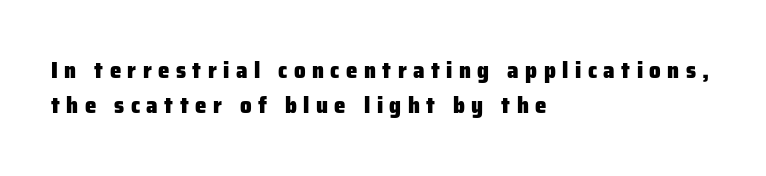
{"italic": "no", "bold": "yes", "underline": "no", "align": "left", "line_spacing": "normal", "line_spacing_ratio": 1.53, "letter_spacing": "wide", "letter_spacing_em": 0.28, "glyph_px": 23}
